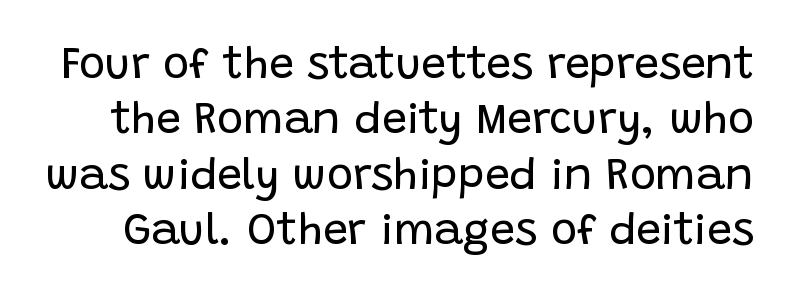
Q: Is the text bold? A: No.
Q: Is the text italic (slanted)? A: No, it is upright.
Q: Is the typeface a serif or a sans-serif typeface? A: Sans-serif.
Q: Is the text underlined? A: No.
Q: Is the spacing between letters normal or unusually wide? A: Normal.
Q: Is the spacing between lines tight, normal or loose? A: Normal.
Q: Width (condensed, normal, or wide)? A: Normal.
Q: Stroke contrast? A: Low.
Q: x-height? A: Large.
Q: Monospaced? A: No.
